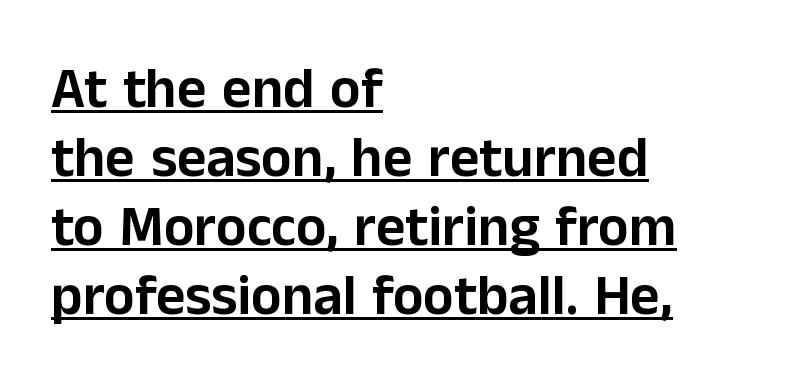
Nope, not italic — everything's standing straight. The rendering uses natural spacing where letterforms have individual widths. A student would call this left alignment; a typographer would say flush left, rag right. The specimen includes a rule beneath the text block's lines. The rendering keeps characters at their native spacing.
